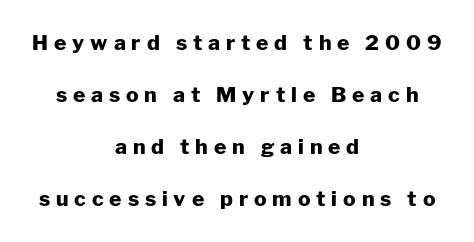
The letters stand straight up with perfectly vertical stems. A typesetter would call this heavily tracked-out type. Letters rest on an invisible, unmarked baseline. Does the leading feel generous? Absolutely, it's lavish. Set as a true bold cut, around the 700 mark. A student would call this center alignment; a typographer would say set centered.
